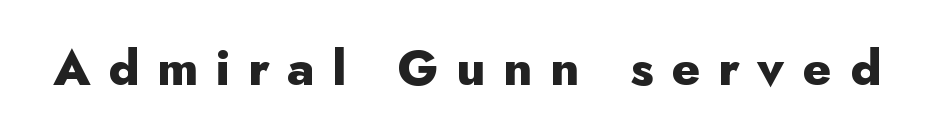
Q: Is the text bold? A: Yes.
Q: Is the text italic (slanted)? A: No, it is upright.
Q: Is the typeface a serif or a sans-serif typeface? A: Sans-serif.
Q: Is the text underlined? A: No.
Q: Is the spacing between letters normal or unusually wide? A: Unusually wide.
Q: Width (condensed, normal, or wide)? A: Normal.
Q: Stroke contrast? A: Low.
Q: x-height? A: Small.
Q: Monospaced? A: No.
